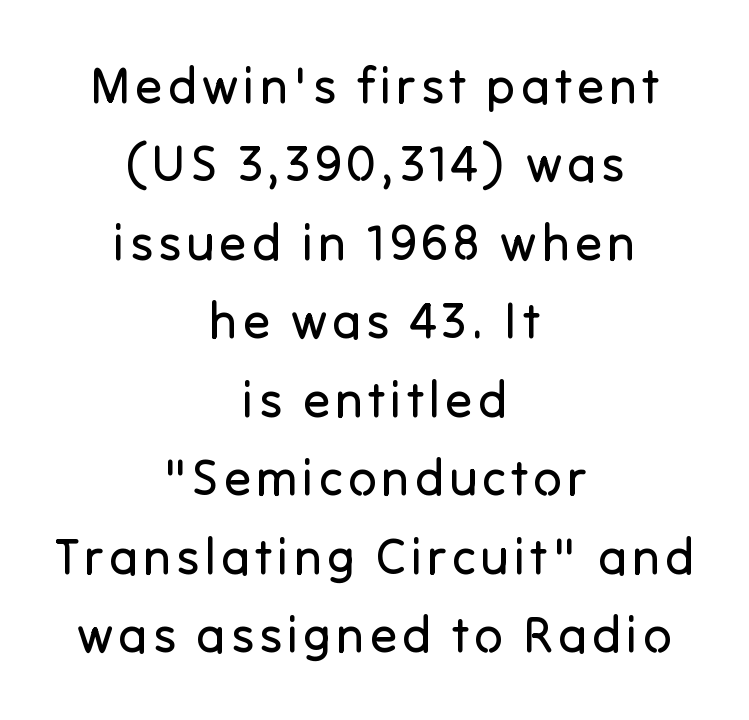
Q: Is the text bold? A: No.
Q: Is the text italic (slanted)? A: No, it is upright.
Q: Is the typeface a serif or a sans-serif typeface? A: Sans-serif.
Q: Is the text underlined? A: No.
Q: How is the paragraph aligned? A: Centered.
Q: Is the spacing between lines tight, normal or loose? A: Normal.
Q: Width (condensed, normal, or wide)? A: Normal.
Q: Stroke contrast? A: Low.
Q: x-height? A: Medium.
Q: Monospaced? A: No.
